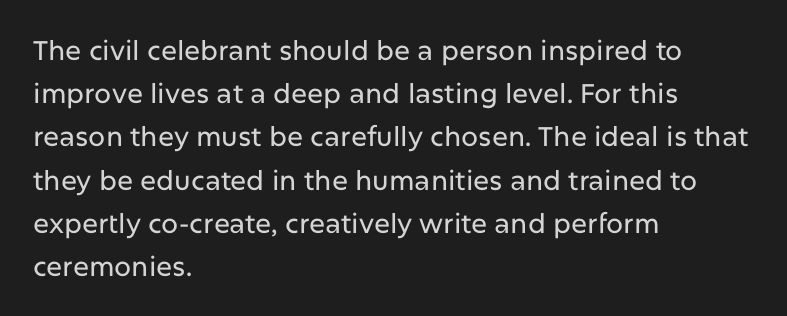
Q: Is the text italic (slanted)? A: No, it is upright.
Q: Is the text underlined? A: No.
Q: How is the paragraph aligned? A: Left-aligned.
Q: Is the spacing between letters normal or unusually wide? A: Normal.
Q: Is the spacing between lines tight, normal or loose? A: Normal.
